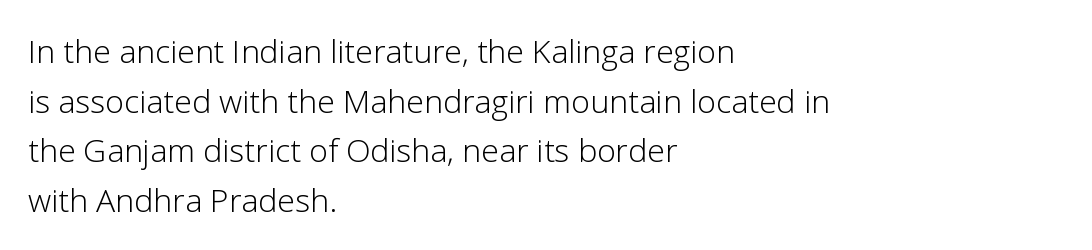
Does the type have serifs? No, each stem ends abruptly. Stroke thickness stays within the range of a standard reading face or lighter. Spacing verdict: proportional, widths tailored to each character. Rule under the text: the space is simply empty.
